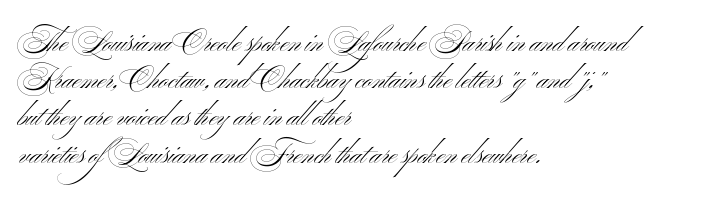
Q: Is the text bold? A: No.
Q: Is the text italic (slanted)? A: Yes.
Q: Is the typeface a serif or a sans-serif typeface? A: Sans-serif.
Q: Is the text underlined? A: No.
Q: How is the paragraph aligned? A: Left-aligned.
Q: Is the spacing between letters normal or unusually wide? A: Normal.
Q: Is the spacing between lines tight, normal or loose? A: Normal.
Q: Width (condensed, normal, or wide)? A: Wide.
Q: Stroke contrast? A: Medium.
Q: x-height? A: Small.
Q: Monospaced? A: No.
